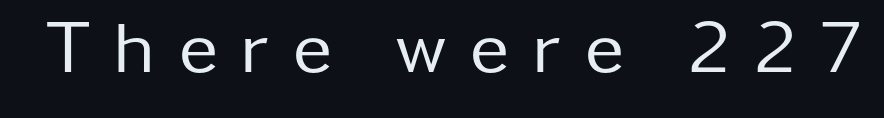
Q: Is the text bold? A: No.
Q: Is the text italic (slanted)? A: No, it is upright.
Q: Is the typeface a serif or a sans-serif typeface? A: Sans-serif.
Q: Is the text underlined? A: No.
Q: Is the spacing between letters normal or unusually wide? A: Unusually wide.
Q: Width (condensed, normal, or wide)? A: Normal.
Q: Stroke contrast? A: Low.
Q: x-height? A: Medium.
Q: Monospaced? A: No.
